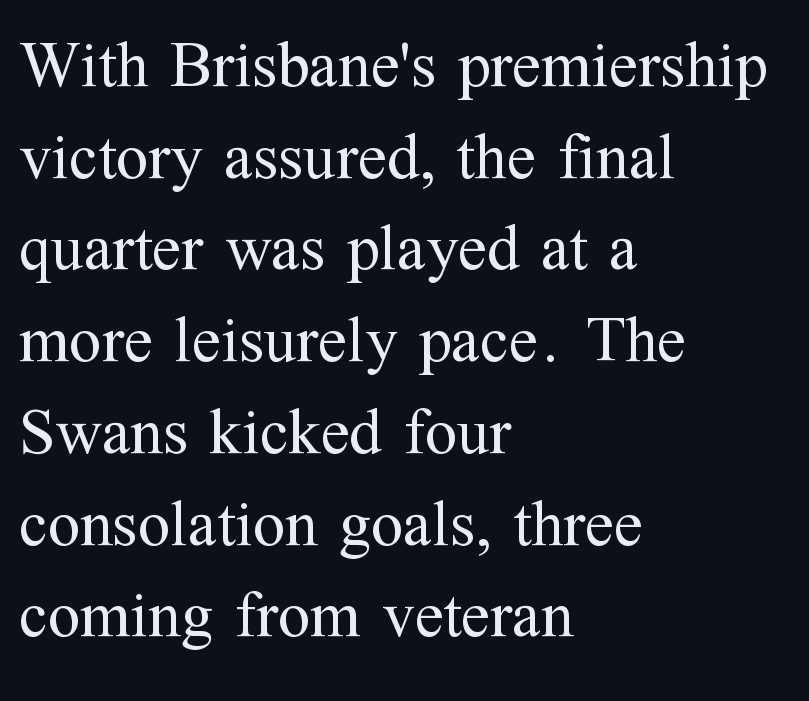
{"serif": "yes", "italic": "no", "bold": "no", "weight": "regular", "width": "normal", "stroke_contrast": "medium", "x_height": "medium", "monospaced": "no", "underline": "no", "align": "left", "line_spacing": "normal", "line_spacing_ratio": 1.39, "letter_spacing": "normal", "letter_spacing_em": 0.0, "glyph_px": 66}
